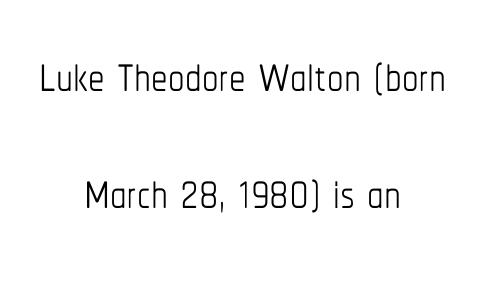
{"italic": "no", "bold": "no", "weight": "thin", "width": "condensed", "stroke_contrast": "low", "x_height": "medium", "monospaced": "no", "underline": "no", "align": "center", "line_spacing_ratio": 1.77, "letter_spacing": "normal", "letter_spacing_em": 0.0, "glyph_px": 66}
